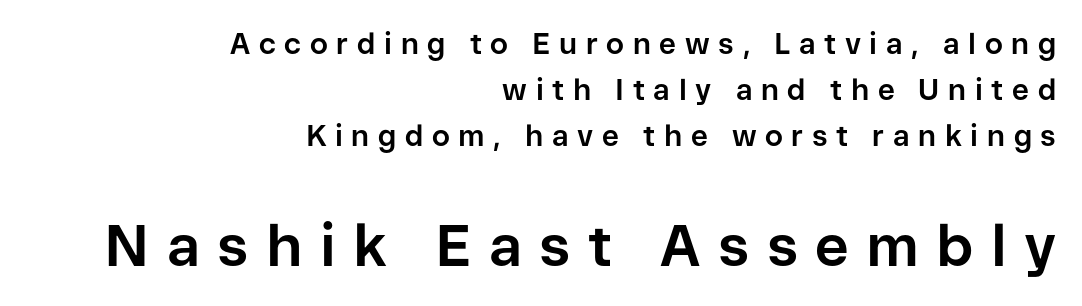
{"serif": "no", "italic": "no", "bold": "yes", "weight": "bold", "width": "normal", "stroke_contrast": "low", "x_height": "medium", "monospaced": "no", "underline": "no", "align": "right", "line_spacing": "normal", "line_spacing_ratio": 1.58, "letter_spacing": "wide", "letter_spacing_em": 0.3, "larger_block": "second", "size_ratio": 2.0, "glyph_px": 58}
